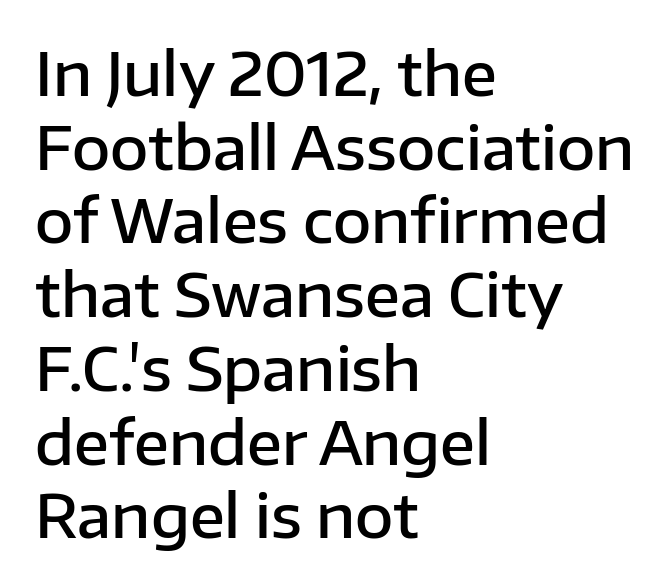
Q: Is the text bold? A: Semi-bold.
Q: Is the text italic (slanted)? A: No, it is upright.
Q: Is the typeface a serif or a sans-serif typeface? A: Sans-serif.
Q: Is the text underlined? A: No.
Q: How is the paragraph aligned? A: Left-aligned.
Q: Is the spacing between letters normal or unusually wide? A: Normal.
Q: Is the spacing between lines tight, normal or loose? A: Normal.
Q: Width (condensed, normal, or wide)? A: Normal.
Q: Stroke contrast? A: Low.
Q: x-height? A: Medium.
Q: Monospaced? A: No.
